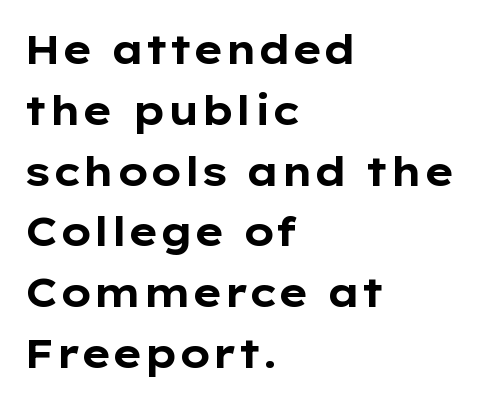
{"serif": "no", "italic": "no", "bold": "yes", "weight": "bold", "width": "wide", "stroke_contrast": "low", "x_height": "medium", "monospaced": "no", "underline": "no", "align": "left", "line_spacing": "normal", "line_spacing_ratio": 1.52, "letter_spacing": "normal", "letter_spacing_em": 0.0, "glyph_px": 40}
